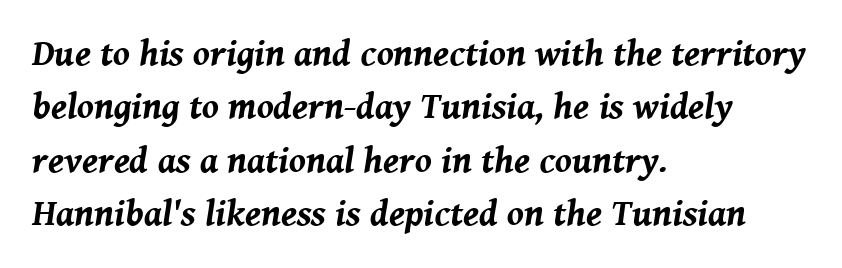
The image shows 37 px bold type, italic (leaning right); set left-aligned, normal line spacing (1.44x), normal letter spacing, not underlined; medium stroke contrast and a medium x-height.
